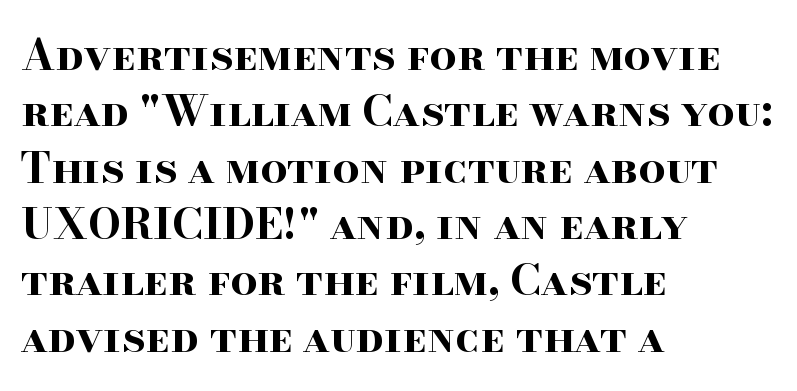
The image shows 43 px bold, wide serif type, upright; set left-aligned, normal line spacing (1.31x), normal letter spacing, not underlined; high stroke contrast and a small x-height.
